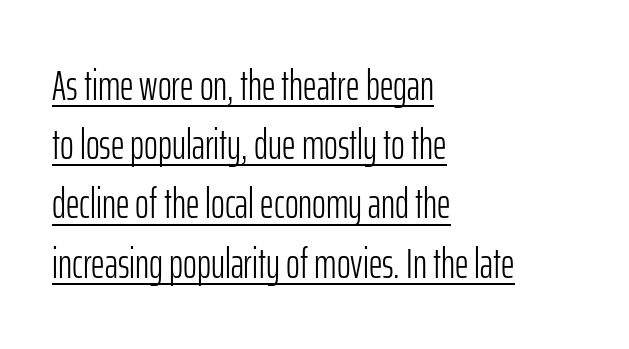
Q: Is the text bold? A: No.
Q: Is the text italic (slanted)? A: No, it is upright.
Q: Is the typeface a serif or a sans-serif typeface? A: Sans-serif.
Q: Is the text underlined? A: Yes.
Q: How is the paragraph aligned? A: Left-aligned.
Q: Is the spacing between letters normal or unusually wide? A: Normal.
Q: Is the spacing between lines tight, normal or loose? A: Normal.
Q: Width (condensed, normal, or wide)? A: Condensed.
Q: Stroke contrast? A: Low.
Q: x-height? A: Medium.
Q: Monospaced? A: No.
